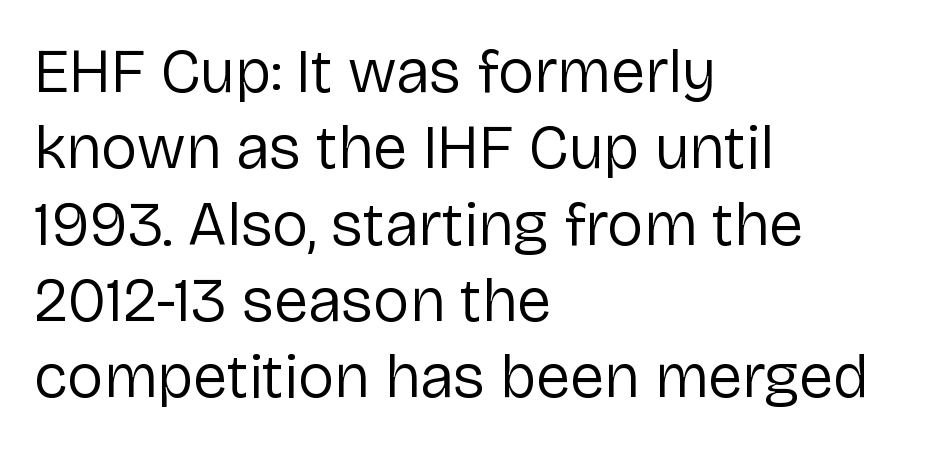
Leftover space on each line is placed entirely after the last word. The passage shown is typed in a proportional face where columns would drift. Rule under the text: the space is simply empty. This is roman type, the default non-slanted kind. The rendering keeps characters at their native spacing.
